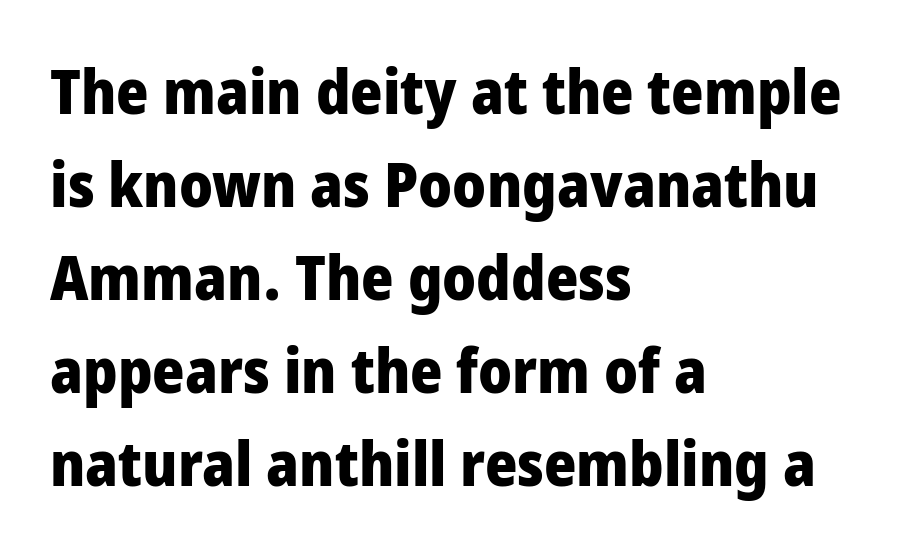
{"serif": "no", "italic": "no", "bold": "yes", "weight": "heavy", "width": "condensed", "stroke_contrast": "low", "x_height": "large", "monospaced": "no", "underline": "no", "align": "left", "line_spacing": "normal", "line_spacing_ratio": 1.5, "letter_spacing": "normal", "letter_spacing_em": 0.0, "glyph_px": 62}
